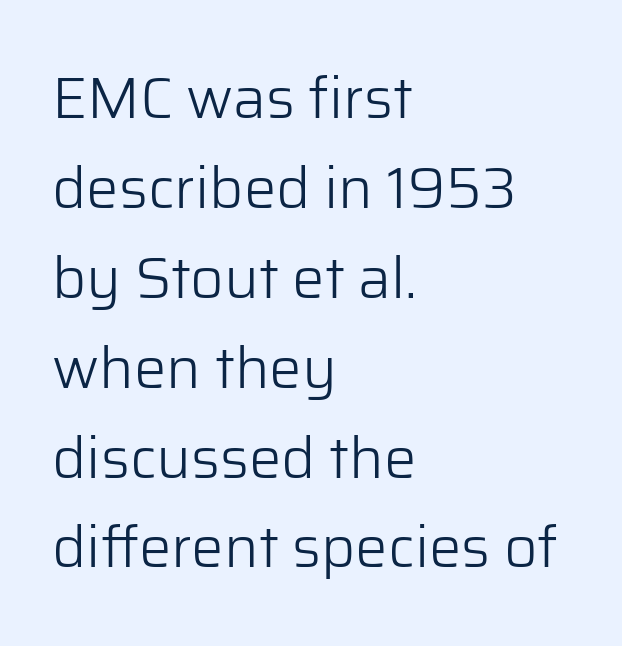
Notice how the passage keeps a crisp vertical edge on the left only. In terms of letterspacing, this is plain default setting. The strip under each line holds only bare page. Each new line begins a customary step beneath the previous one.
